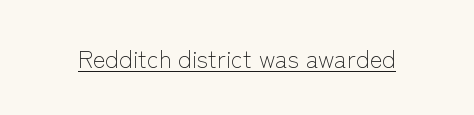
Q: Is the text bold? A: No.
Q: Is the text italic (slanted)? A: No, it is upright.
Q: Is the text underlined? A: Yes.
Q: Is the spacing between letters normal or unusually wide? A: Normal.
